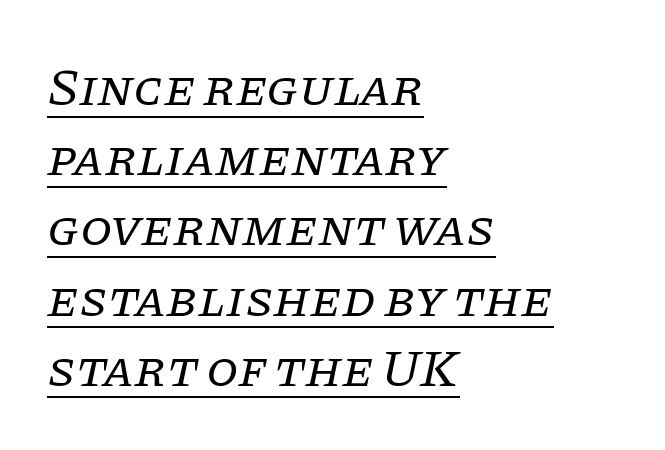
The image shows 52 px regular-weight serif type, italic (leaning right); set left-aligned, normal line spacing (1.35x), normal letter spacing, underlined; low stroke contrast and a large x-height.
